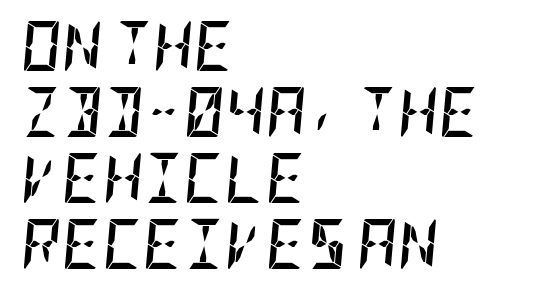
How would I describe the line gaps? Plain and ordinary. The space directly below the letters is spotless. Students, this is bold: see how much ink each stroke carries. An italicized treatment has been applied to the whole sample.
